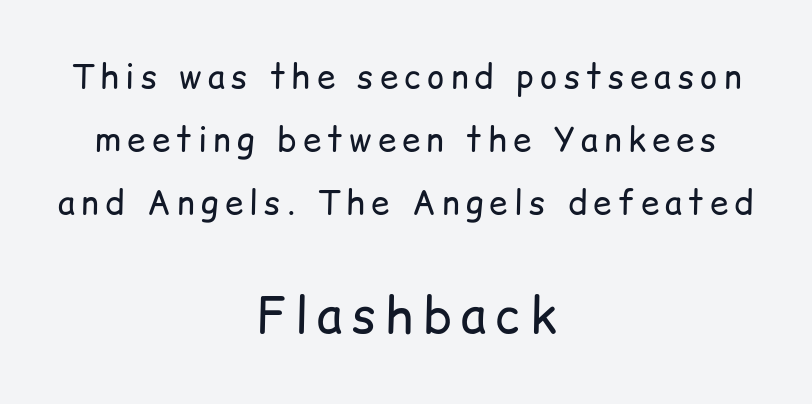
{"serif": "no", "italic": "no", "bold": "no", "weight": "regular", "width": "normal", "stroke_contrast": "low", "x_height": "medium", "monospaced": "no", "underline": "no", "align": "center", "line_spacing": "loose", "line_spacing_ratio": 1.91, "larger_block": "second", "size_ratio": 1.48, "glyph_px": 49}
